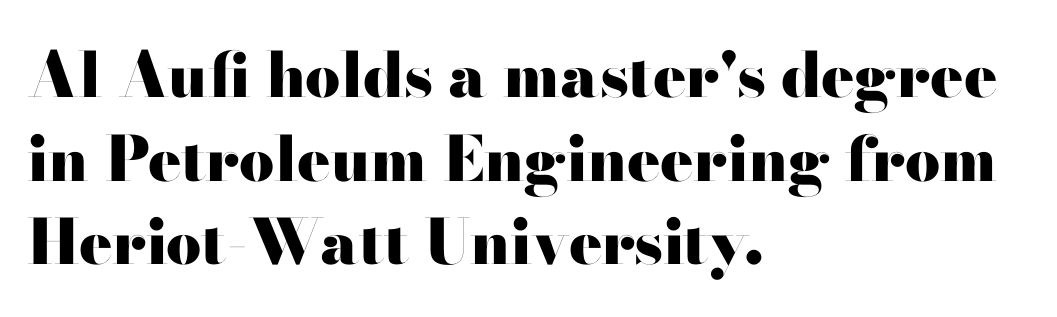
The image shows 62 px heavy, wide sans-serif type, upright; set left-aligned, normal line spacing (1.35x), normal letter spacing, not underlined; high stroke contrast and a small x-height.
